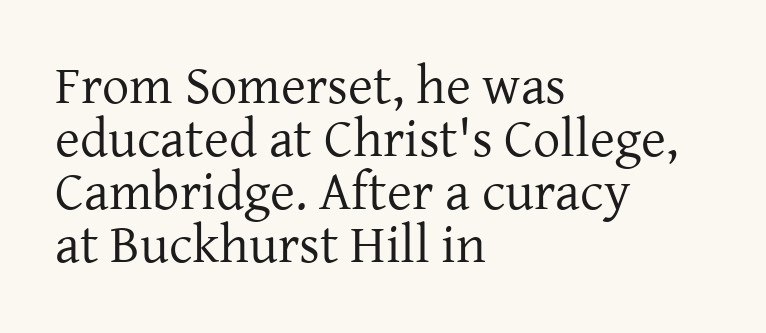
{"serif": "yes", "italic": "no", "bold": "no", "weight": "regular", "width": "normal", "stroke_contrast": "low", "x_height": "medium", "monospaced": "no", "underline": "no", "align": "left", "line_spacing": "tight", "line_spacing_ratio": 0.98, "letter_spacing": "normal", "letter_spacing_em": 0.0, "glyph_px": 54}
